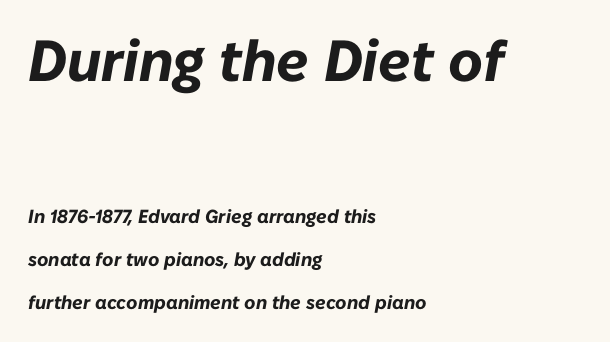
These lines are rendered in a variable-pitch font. These lines were composed using italics. Decoration check: the copy has no underline. Letter spacing: default. These lines carry a lot of weight — the face is fully bold.
